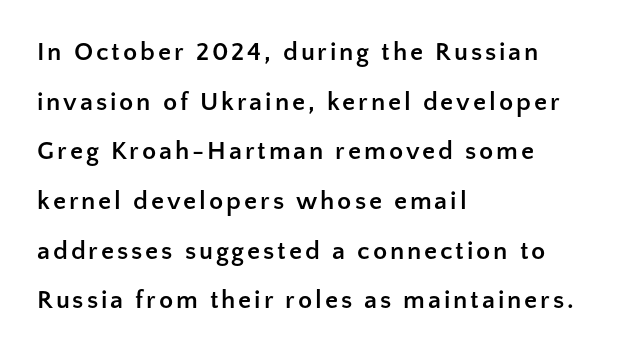
Widely set lines give the paragraph a tall, airy silhouette. Pretty heavy lettering here — definitely bold. This sample is left-justified, so line endings fall wherever the words run out. No italicization has been applied; the sample stays upright. Underlining? Definitely not there.
